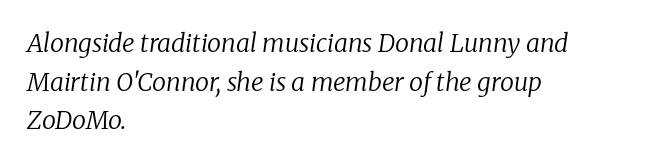
Q: Is the text bold? A: No.
Q: Is the text italic (slanted)? A: Yes, it leans right by about 8 degrees.
Q: Is the text underlined? A: No.
Q: How is the paragraph aligned? A: Left-aligned.
Q: Is the spacing between letters normal or unusually wide? A: Normal.
Q: Is the spacing between lines tight, normal or loose? A: Normal.
